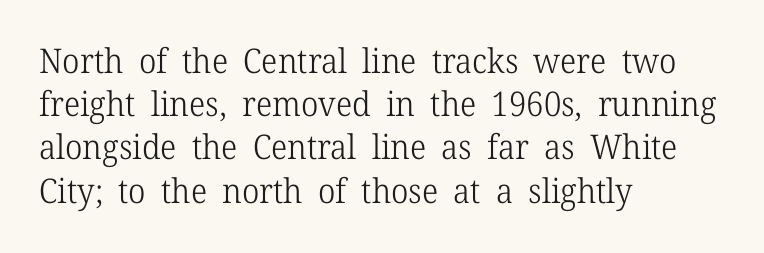
The image shows 34 px light serif type, upright; set left-aligned, normal line spacing (1.27x), normal letter spacing, not underlined; low stroke contrast and a medium x-height.
